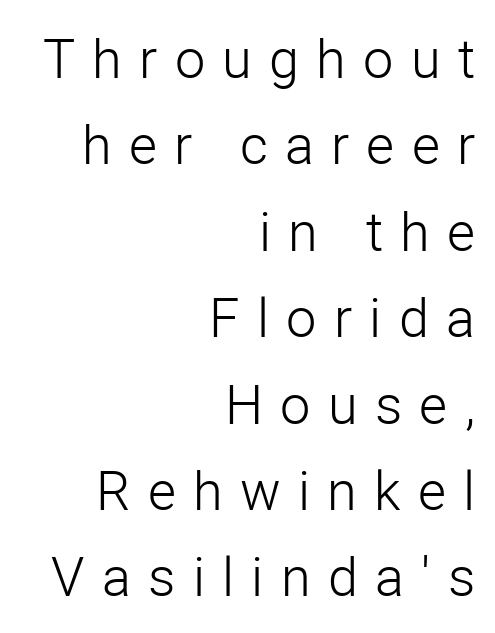
Q: Is the text bold? A: No.
Q: Is the text italic (slanted)? A: No, it is upright.
Q: Is the typeface a serif or a sans-serif typeface? A: Sans-serif.
Q: Is the text underlined? A: No.
Q: How is the paragraph aligned? A: Right-aligned.
Q: Is the spacing between letters normal or unusually wide? A: Unusually wide.
Q: Is the spacing between lines tight, normal or loose? A: Normal.
Q: Width (condensed, normal, or wide)? A: Normal.
Q: Stroke contrast? A: Low.
Q: x-height? A: Medium.
Q: Monospaced? A: No.
